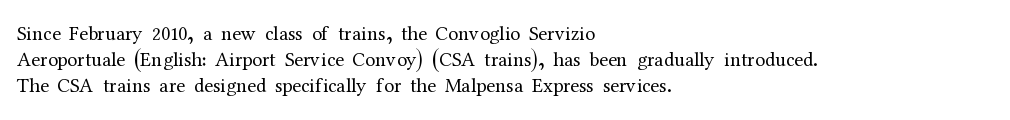
The image shows 20 px text type, upright; set left-aligned, normal line spacing (1.3x), normal letter spacing, not underlined.
